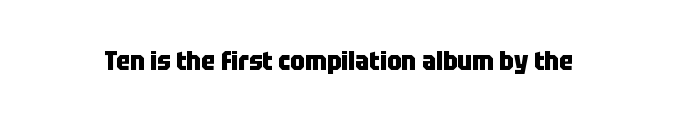
The image shows 26 px bold type, upright; set normal letter spacing, not underlined.
